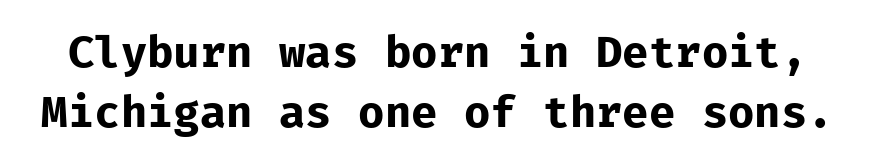
Q: Is the text bold? A: Yes.
Q: Is the text italic (slanted)? A: No, it is upright.
Q: Is the typeface a serif or a sans-serif typeface? A: Sans-serif.
Q: Is the text underlined? A: No.
Q: Is the spacing between letters normal or unusually wide? A: Normal.
Q: Is the spacing between lines tight, normal or loose? A: Normal.
Q: Width (condensed, normal, or wide)? A: Normal.
Q: Stroke contrast? A: Low.
Q: x-height? A: Medium.
Q: Monospaced? A: Yes.
